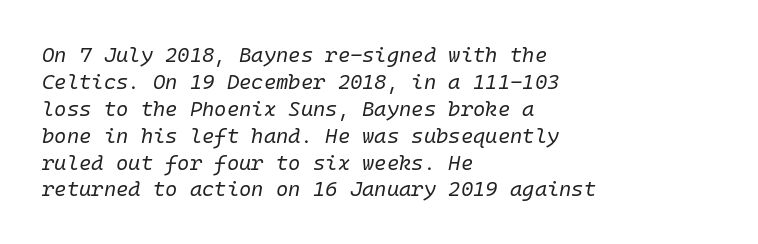
The image shows 21 px text type, italic (leaning right); set left-aligned, normal line spacing (1.28x), normal letter spacing, not underlined.
